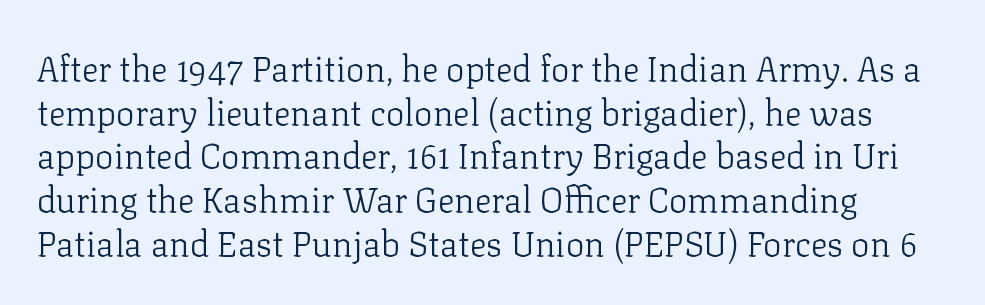
Q: Is the text bold? A: No.
Q: Is the text italic (slanted)? A: No, it is upright.
Q: Is the typeface a serif or a sans-serif typeface? A: Serif.
Q: Is the text underlined? A: No.
Q: Is the spacing between letters normal or unusually wide? A: Normal.
Q: Is the spacing between lines tight, normal or loose? A: Normal.
Q: Width (condensed, normal, or wide)? A: Normal.
Q: Stroke contrast? A: Low.
Q: x-height? A: Medium.
Q: Monospaced? A: No.
